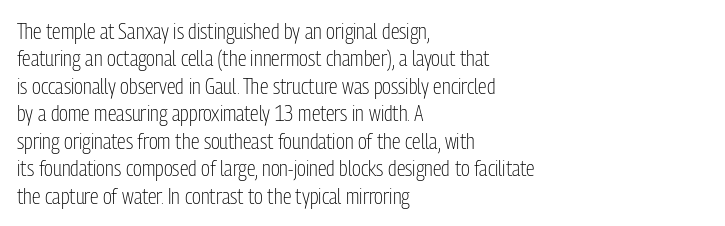
{"italic": "no", "bold": "no", "underline": "no", "align": "left", "line_spacing": "normal", "line_spacing_ratio": 1.25, "letter_spacing": "normal", "letter_spacing_em": 0.0, "glyph_px": 22}
